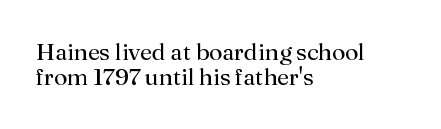
The image shows 24 px text type, upright; set left-aligned, tight line spacing (1.05x), normal letter spacing, not underlined.
